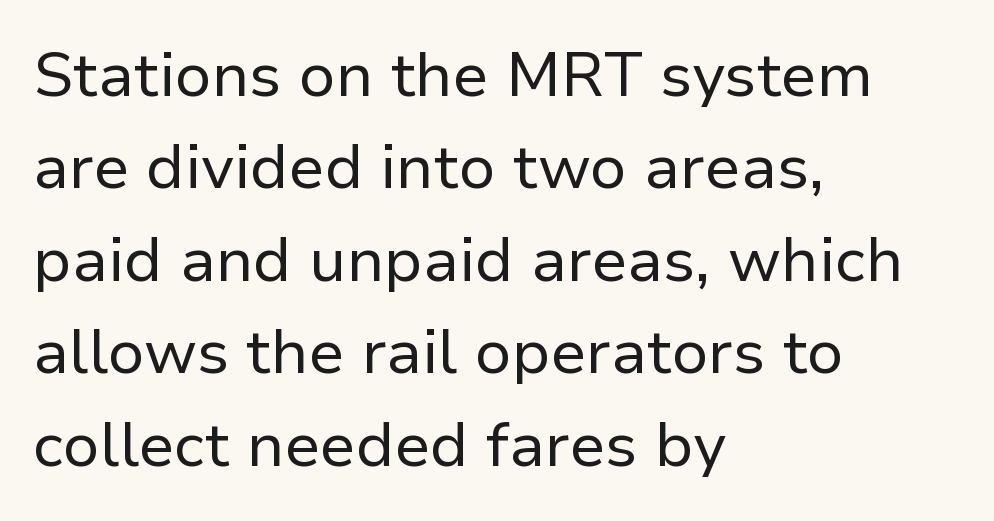
The image shows 62 px regular-weight sans-serif type, upright; set left-aligned, normal line spacing (1.49x), normal letter spacing, not underlined; low stroke contrast and a medium x-height.
